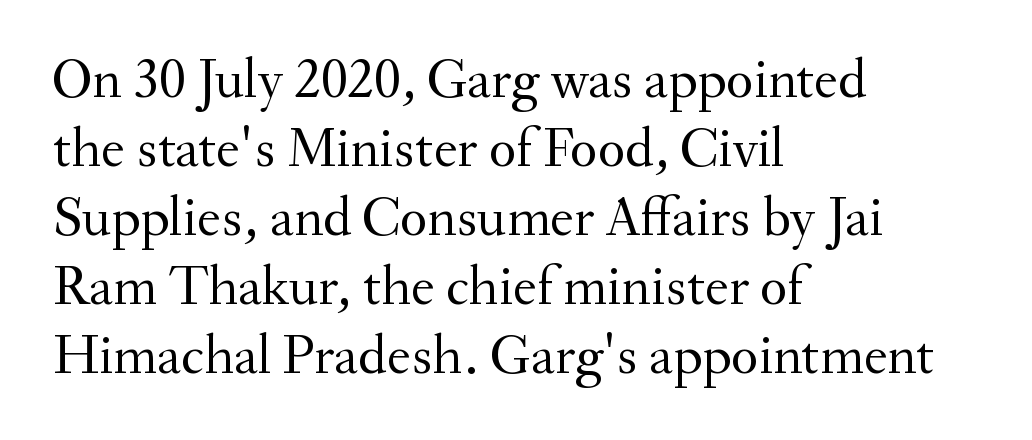
Q: Is the text bold? A: No.
Q: Is the text italic (slanted)? A: No, it is upright.
Q: Is the typeface a serif or a sans-serif typeface? A: Serif.
Q: Is the text underlined? A: No.
Q: How is the paragraph aligned? A: Left-aligned.
Q: Is the spacing between letters normal or unusually wide? A: Normal.
Q: Width (condensed, normal, or wide)? A: Normal.
Q: Stroke contrast? A: Medium.
Q: x-height? A: Small.
Q: Monospaced? A: No.
